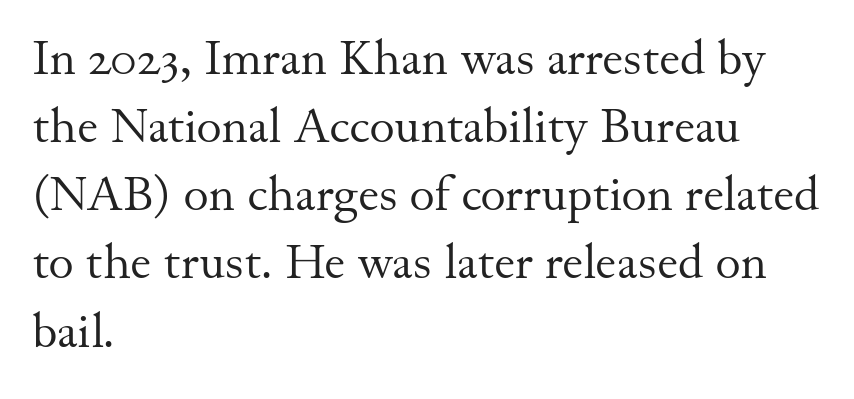
Q: Is the text bold? A: No.
Q: Is the text italic (slanted)? A: No, it is upright.
Q: Is the typeface a serif or a sans-serif typeface? A: Serif.
Q: Is the text underlined? A: No.
Q: How is the paragraph aligned? A: Left-aligned.
Q: Is the spacing between letters normal or unusually wide? A: Normal.
Q: Is the spacing between lines tight, normal or loose? A: Normal.
Q: Width (condensed, normal, or wide)? A: Normal.
Q: Stroke contrast? A: Medium.
Q: x-height? A: Small.
Q: Monospaced? A: No.
